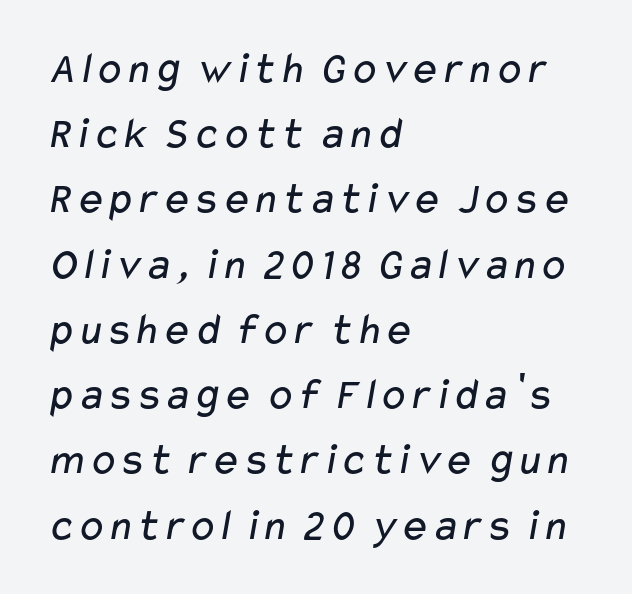
The image shows 45 px regular-weight, wide sans-serif type; set left-aligned, normal line spacing (1.45x), normal letter spacing, not underlined; low stroke contrast and a medium x-height.
